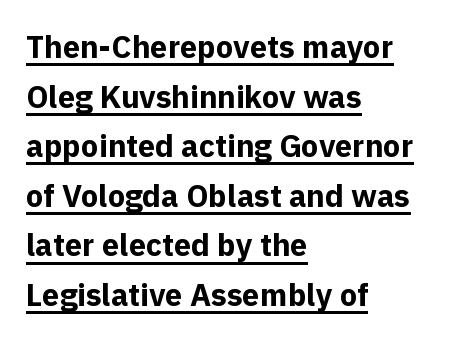
Q: Is the text bold? A: Yes.
Q: Is the text italic (slanted)? A: No, it is upright.
Q: Is the typeface a serif or a sans-serif typeface? A: Sans-serif.
Q: Is the text underlined? A: Yes.
Q: How is the paragraph aligned? A: Left-aligned.
Q: Is the spacing between letters normal or unusually wide? A: Normal.
Q: Is the spacing between lines tight, normal or loose? A: Normal.
Q: Width (condensed, normal, or wide)? A: Normal.
Q: x-height? A: Medium.
Q: Monospaced? A: No.
